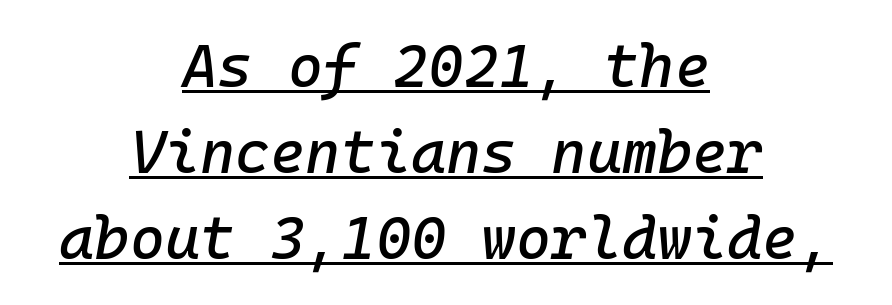
Q: Is the text italic (slanted)? A: Yes, it leans right by about 10 degrees.
Q: Is the text underlined? A: Yes.
Q: How is the paragraph aligned? A: Centered.
Q: Is the spacing between letters normal or unusually wide? A: Normal.
Q: Is the spacing between lines tight, normal or loose? A: Normal.
Q: Width (condensed, normal, or wide)? A: Normal.
Q: Stroke contrast? A: Low.
Q: x-height? A: Medium.
Q: Monospaced? A: Yes.
